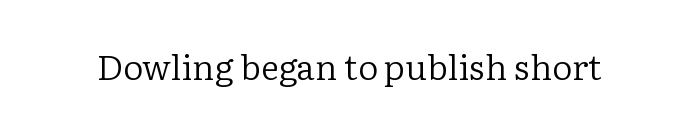
{"serif": "yes", "italic": "no", "bold": "no", "weight": "regular", "width": "normal", "stroke_contrast": "low", "x_height": "medium", "monospaced": "no", "underline": "no", "letter_spacing": "normal", "letter_spacing_em": 0.0, "glyph_px": 35}
